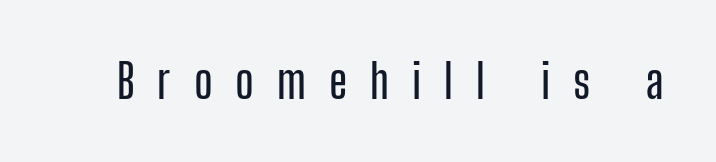
Someone cranked the tracking dial way up on this one. A roman cut, with each character standing at attention. Each letter keeps its own natural width here, so spacing adapts to shape. Rule under the text: the space is simply empty. In terms of letterform style, serifs are entirely absent.
